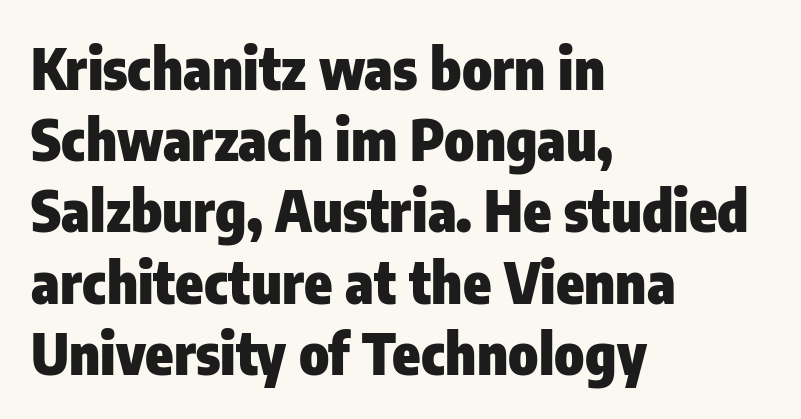
Q: Is the text bold? A: Yes.
Q: Is the text italic (slanted)? A: No, it is upright.
Q: Is the typeface a serif or a sans-serif typeface? A: Sans-serif.
Q: Is the text underlined? A: No.
Q: How is the paragraph aligned? A: Left-aligned.
Q: Is the spacing between letters normal or unusually wide? A: Normal.
Q: Is the spacing between lines tight, normal or loose? A: Normal.
Q: Width (condensed, normal, or wide)? A: Condensed.
Q: Stroke contrast? A: Low.
Q: x-height? A: Medium.
Q: Monospaced? A: No.
